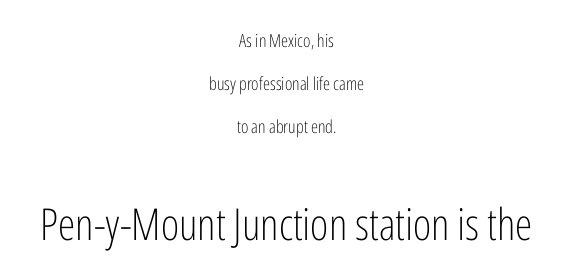
The image shows 44 px light, condensed sans-serif type, upright; set centered, loose line spacing (2.4x), normal letter spacing, not underlined; the second (bottom) block is 2.44x larger; low stroke contrast and a medium x-height.
